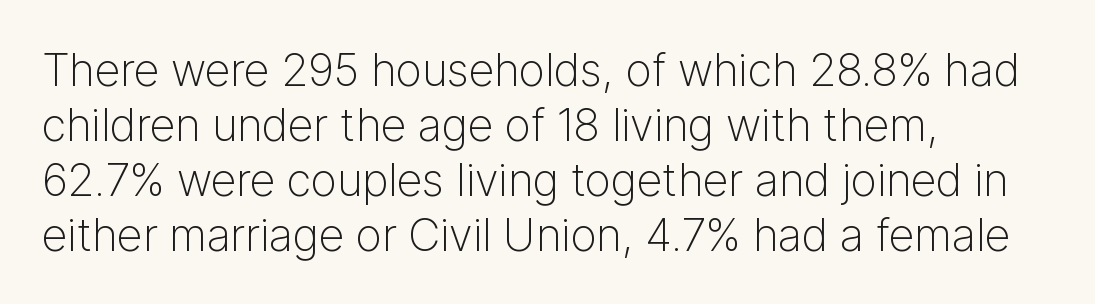
The image shows 45 px light sans-serif type, upright; set left-aligned, line spacing 1.22x, normal letter spacing, not underlined; low stroke contrast and a medium x-height.
